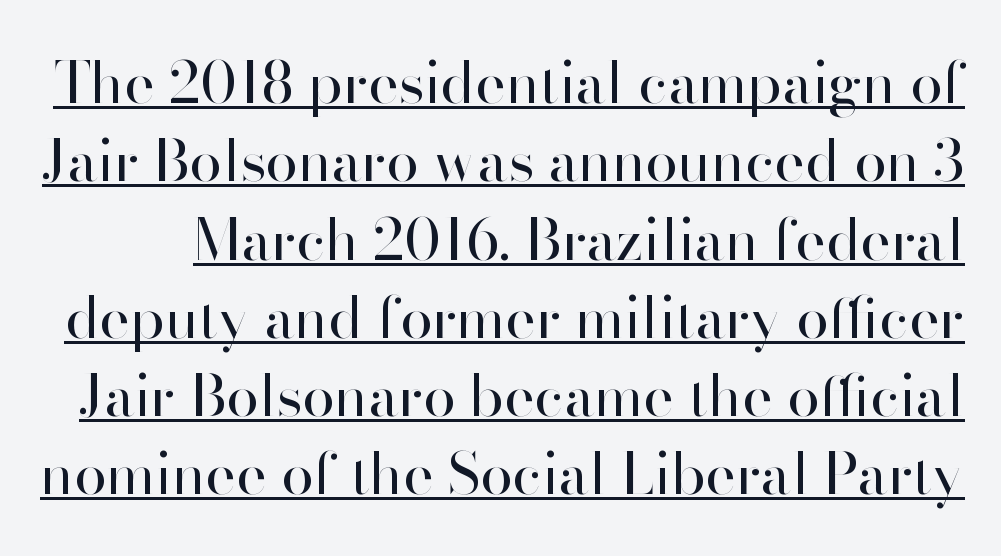
Q: Is the text bold? A: No.
Q: Is the text italic (slanted)? A: No, it is upright.
Q: Is the typeface a serif or a sans-serif typeface? A: Sans-serif.
Q: Is the text underlined? A: Yes.
Q: Is the spacing between letters normal or unusually wide? A: Normal.
Q: Is the spacing between lines tight, normal or loose? A: Normal.
Q: Width (condensed, normal, or wide)? A: Normal.
Q: Stroke contrast? A: High.
Q: x-height? A: Small.
Q: Monospaced? A: No.
